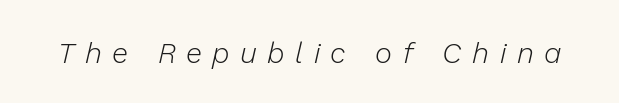
Q: Is the text bold? A: No.
Q: Is the text italic (slanted)? A: Yes, it leans right by about 13 degrees.
Q: Is the text underlined? A: No.
Q: Is the spacing between letters normal or unusually wide? A: Unusually wide.
Q: Width (condensed, normal, or wide)? A: Normal.
Q: Stroke contrast? A: Low.
Q: x-height? A: Medium.
Q: Monospaced? A: No.
